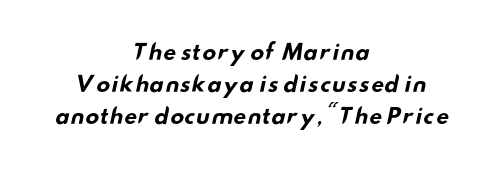
{"bold": "yes", "underline": "no", "align": "center", "line_spacing": "normal", "line_spacing_ratio": 1.52, "letter_spacing": "normal", "letter_spacing_em": 0.0, "glyph_px": 21}
